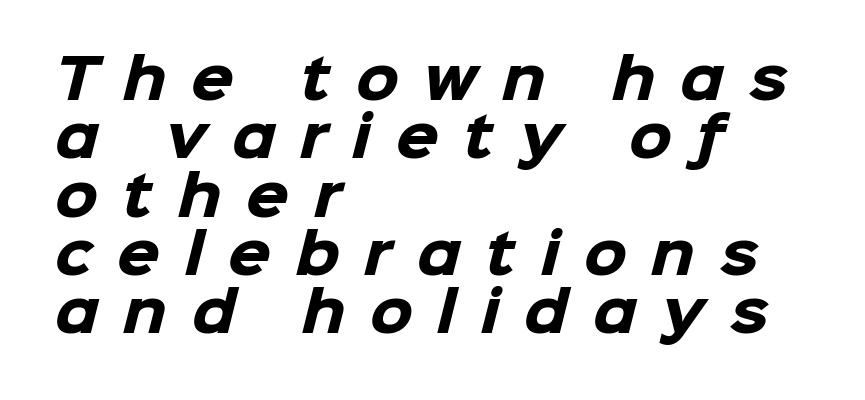
The image shows 55 px heavy sans-serif type; set left-aligned, tight line spacing (1.06x), unusually wide letter spacing (+0.45 em), not underlined; low stroke contrast and a medium x-height.
